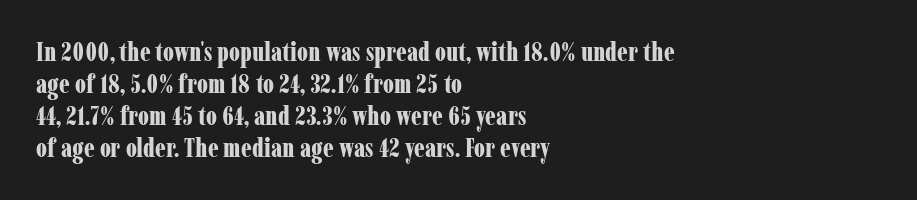
Alignment: flush left. A clean baseline with only descenders dipping below it. Vertical strokes here are truly vertical. Every letter is thick-stroked: bold, no question. A typesetter would call this zero additional tracking.
